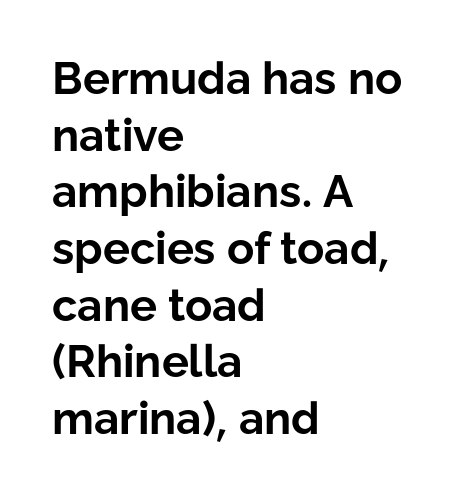
The image shows 45 px bold sans-serif type, upright; set left-aligned, normal line spacing (1.26x), normal letter spacing, not underlined; low stroke contrast and a medium x-height.
